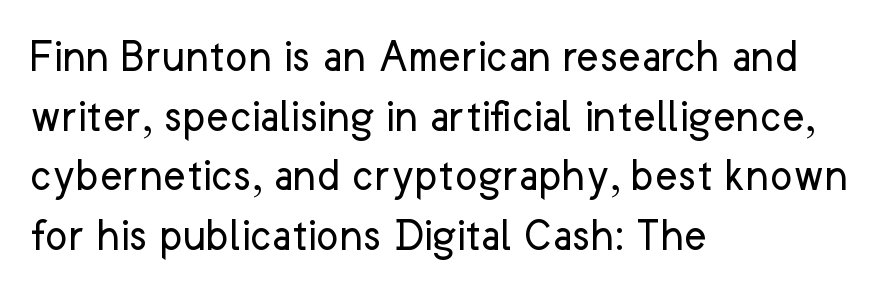
{"serif": "no", "italic": "no", "bold": "no", "weight": "regular", "width": "normal", "stroke_contrast": "low", "x_height": "medium", "monospaced": "no", "underline": "no", "align": "left", "line_spacing_ratio": 1.24, "letter_spacing": "normal", "letter_spacing_em": 0.0, "glyph_px": 48}
